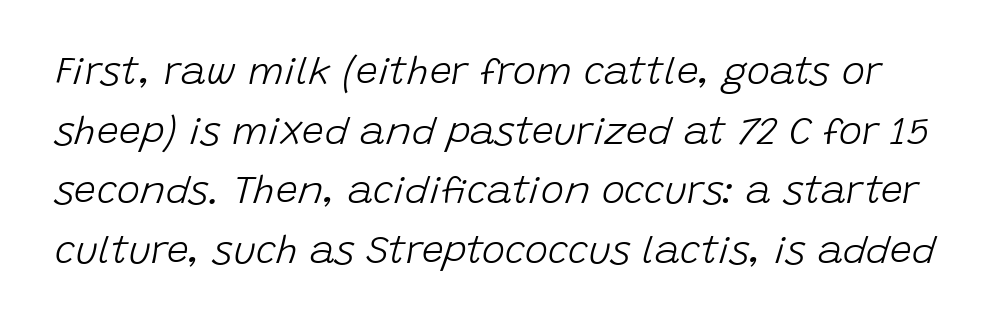
The image shows 39 px light type, italic (leaning right); set normal line spacing (1.53x), normal letter spacing, not underlined; low stroke contrast and a large x-height.
